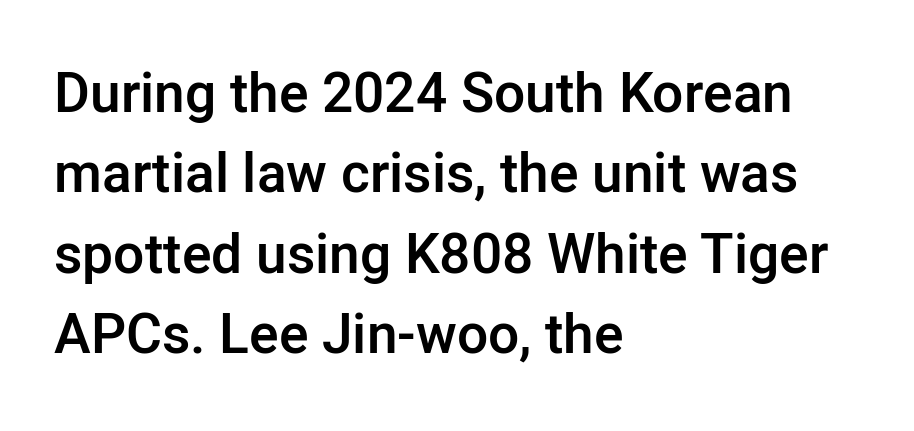
Q: Is the text bold? A: Semi-bold.
Q: Is the text italic (slanted)? A: No, it is upright.
Q: Is the typeface a serif or a sans-serif typeface? A: Sans-serif.
Q: Is the text underlined? A: No.
Q: How is the paragraph aligned? A: Left-aligned.
Q: Is the spacing between letters normal or unusually wide? A: Normal.
Q: Is the spacing between lines tight, normal or loose? A: Normal.
Q: Width (condensed, normal, or wide)? A: Normal.
Q: Stroke contrast? A: Low.
Q: x-height? A: Medium.
Q: Monospaced? A: No.
